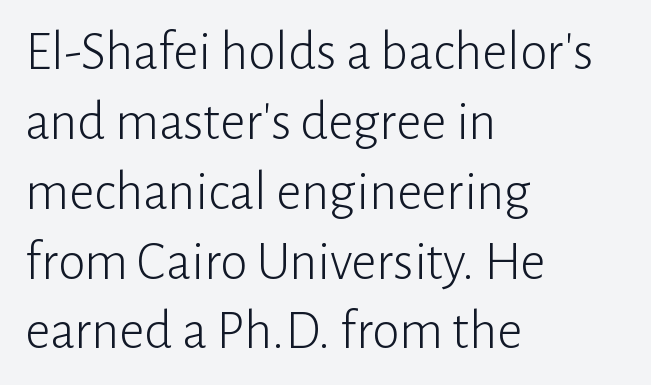
Anything drawn beneath the words? Only blank space. The type is set solid horizontally, with unmodified tracking. Notice how the passage keeps a crisp vertical edge on the left only. Style check: upright.
